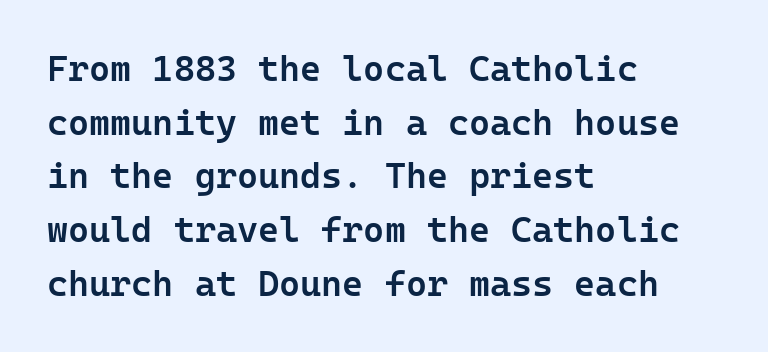
The image shows 36 px semibold sans-serif type, upright; set left-aligned, normal line spacing (1.49x), normal letter spacing, not underlined; low stroke contrast and a medium x-height.
